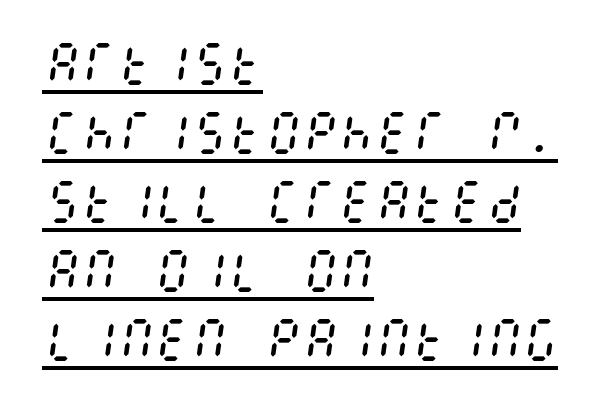
The image shows 46 px regular-weight, condensed type, italic (leaning right); set left-aligned, normal line spacing (1.5x), normal letter spacing, underlined; medium stroke contrast and a large x-height.
